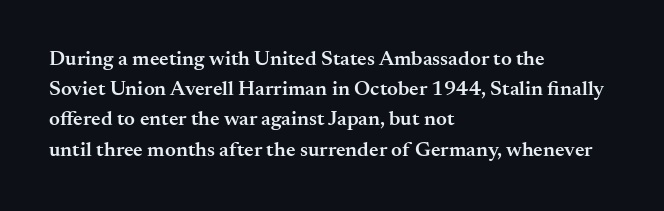
The image shows 21 px text type, upright; set left-aligned, normal line spacing (1.44x), normal letter spacing, not underlined.
